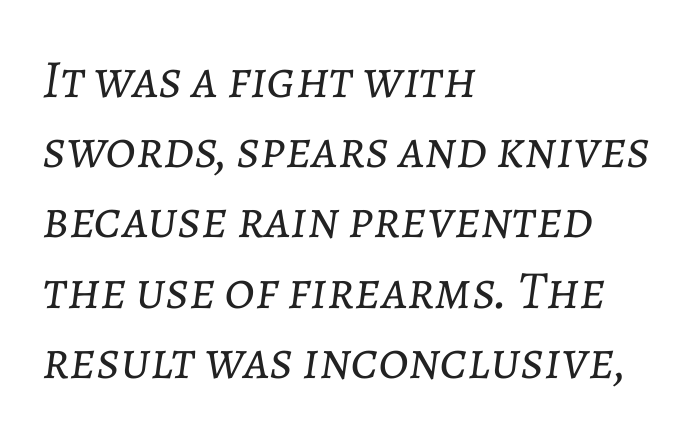
The image shows 54 px light type, italic (leaning right); set left-aligned, normal line spacing (1.3x), normal letter spacing, not underlined; low stroke contrast and a medium x-height.
